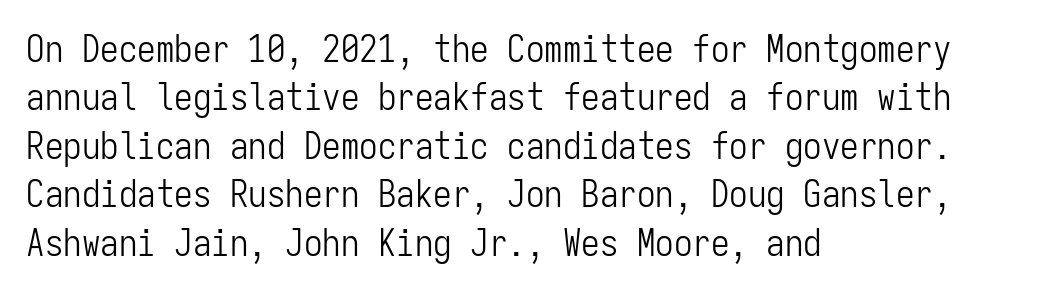
Q: Is the text bold? A: No.
Q: Is the text italic (slanted)? A: No, it is upright.
Q: Is the typeface a serif or a sans-serif typeface? A: Sans-serif.
Q: Is the text underlined? A: No.
Q: How is the paragraph aligned? A: Left-aligned.
Q: Is the spacing between letters normal or unusually wide? A: Normal.
Q: Is the spacing between lines tight, normal or loose? A: Normal.
Q: Width (condensed, normal, or wide)? A: Condensed.
Q: Stroke contrast? A: Low.
Q: x-height? A: Medium.
Q: Monospaced? A: Yes.
